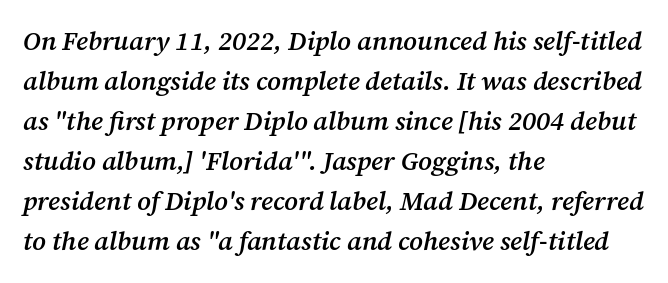
Q: Is the text bold? A: Semi-bold.
Q: Is the text italic (slanted)? A: Yes, it leans right by about 12 degrees.
Q: Is the text underlined? A: No.
Q: How is the paragraph aligned? A: Left-aligned.
Q: Is the spacing between letters normal or unusually wide? A: Normal.
Q: Is the spacing between lines tight, normal or loose? A: Normal.
